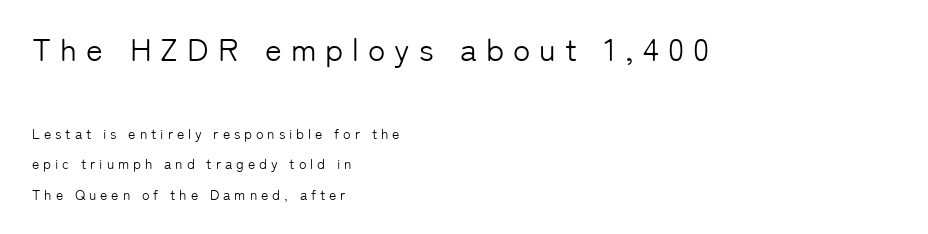
The image shows 32 px light sans-serif type, upright; set left-aligned, loose line spacing (2.15x), unusually wide letter spacing (+0.28 em), not underlined; the first (top) block is 2.29x larger; low stroke contrast and a medium x-height.
